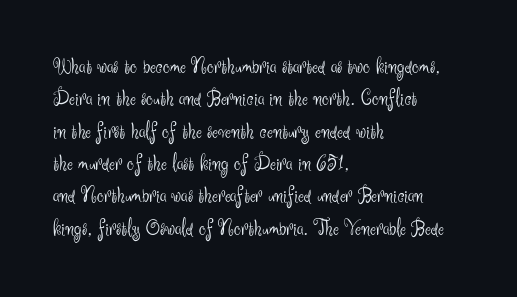
Q: Is the text bold? A: No.
Q: Is the text italic (slanted)? A: No, it is upright.
Q: Is the text underlined? A: No.
Q: How is the paragraph aligned? A: Left-aligned.
Q: Is the spacing between letters normal or unusually wide? A: Normal.
Q: Is the spacing between lines tight, normal or loose? A: Normal.
